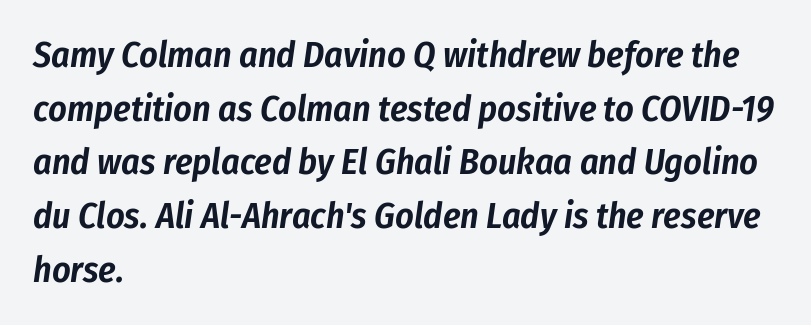
The image shows 36 px condensed type, italic (leaning right); set left-aligned, normal line spacing (1.49x), normal letter spacing, not underlined; low stroke contrast and a medium x-height.
